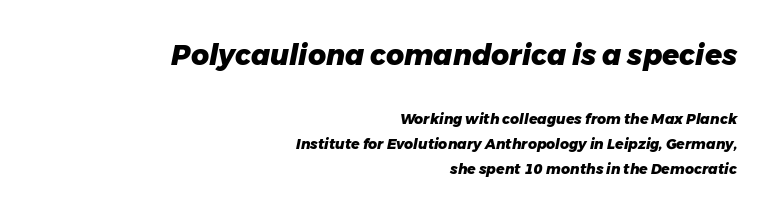
The image shows 28 px heavy type, italic (leaning right); set right-aligned, line spacing 1.79x, normal letter spacing, not underlined; the first (top) block is 2.0x larger; low stroke contrast and a medium x-height.
